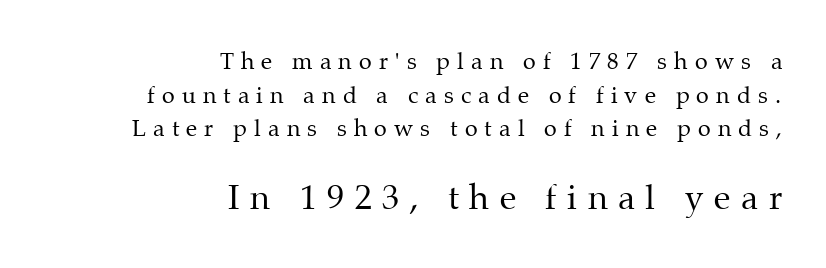
{"serif": "yes", "italic": "no", "bold": "no", "weight": "regular", "width": "normal", "stroke_contrast": "medium", "x_height": "medium", "monospaced": "no", "underline": "no", "align": "right", "line_spacing": "normal", "line_spacing_ratio": 1.46, "letter_spacing": "wide", "letter_spacing_em": 0.31, "larger_block": "second", "size_ratio": 1.48, "glyph_px": 34}
